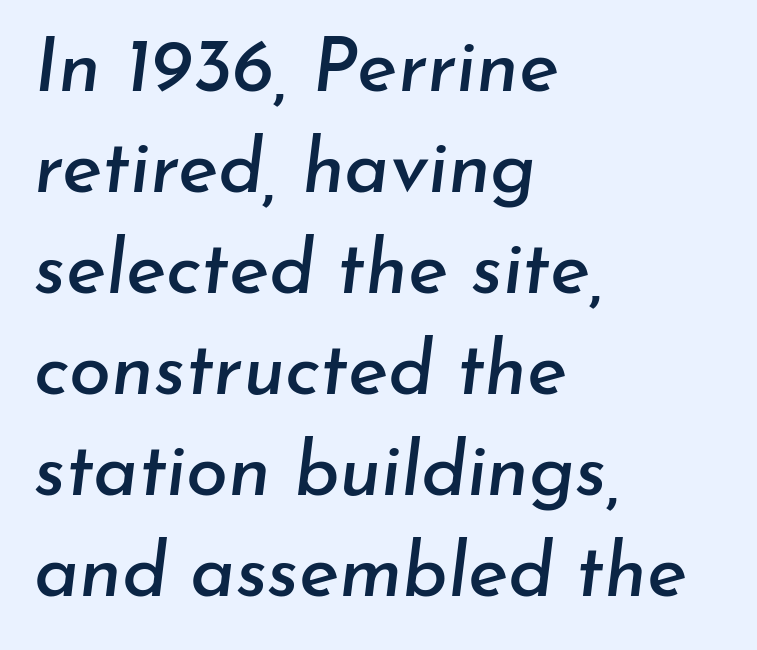
The image shows 76 px text type, italic (leaning right); set left-aligned, normal line spacing (1.33x), normal letter spacing, not underlined; low stroke contrast and a small x-height.
